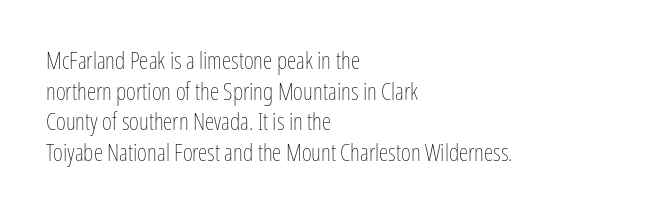
Is the type heavy? It reads as light-to-regular instead. Leftover space on each line is placed entirely after the last word. Characters follow at the spacing the type designer built in. The passage shown stacks its lines at a standard gap.
